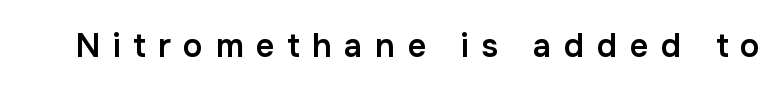
The image shows 33 px semibold sans-serif type, upright; set unusually wide letter spacing (+0.38 em), not underlined; low stroke contrast and a medium x-height.
